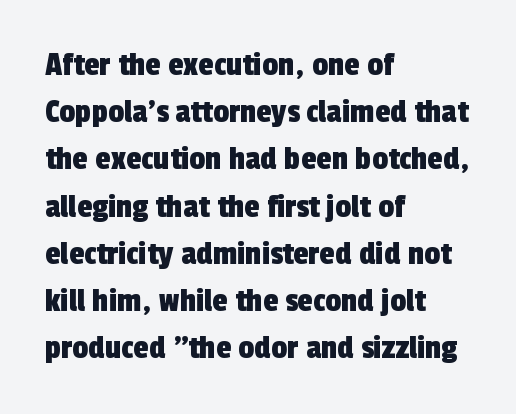
{"serif": "no", "width": "condensed", "x_height": "medium", "monospaced": "no", "underline": "no", "align": "left", "line_spacing": "normal", "line_spacing_ratio": 1.35, "letter_spacing": "normal", "letter_spacing_em": 0.0, "glyph_px": 35}
